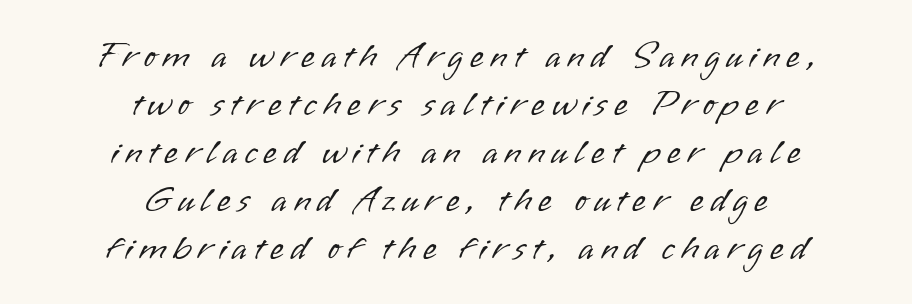
{"serif": "no", "bold": "no", "weight": "light", "width": "normal", "stroke_contrast": "low", "x_height": "small", "monospaced": "no", "underline": "no", "align": "center", "line_spacing": "normal", "line_spacing_ratio": 1.33, "glyph_px": 36}
